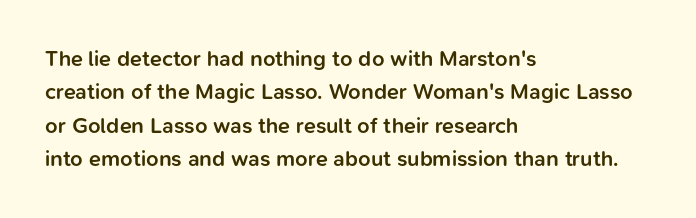
{"italic": "no", "bold": "semi", "underline": "no", "align": "left", "line_spacing": "normal", "line_spacing_ratio": 1.52, "letter_spacing": "normal", "letter_spacing_em": 0.0, "glyph_px": 22}
